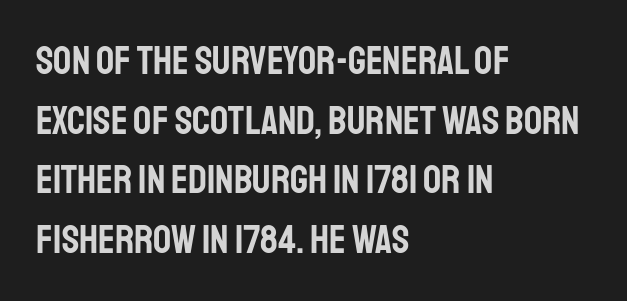
The image shows 40 px condensed sans-serif type, upright; set left-aligned, normal line spacing (1.49x), normal letter spacing, not underlined; low stroke contrast and a large x-height.
